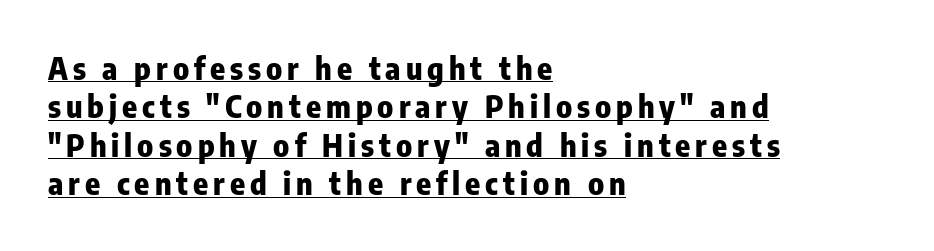
Here the designer chose a conventional face with non-uniform glyph widths. Each letter's strokes conclude bluntly, with no projecting serifs. Every word sits above its own underline. The rendering anchors every line to the left-hand side. These lines carry a lot of weight — the face is fully bold. Posture: vertical.
